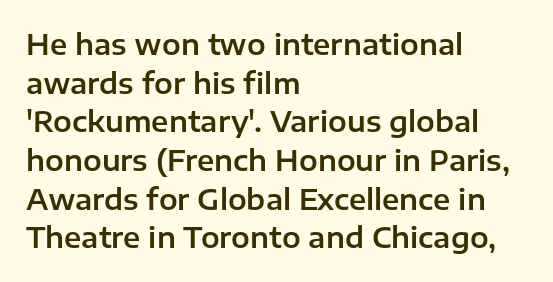
Leftover space on each line is placed entirely after the last word. Grotesque or geometric, the face here clearly has no serifs. Notice how the stems are strictly vertical — no italics here. The gap between lines stays unmarked. The face used here is proportionally spaced, like ordinary book or web type. The vertical gap from one line to the next is medium.
